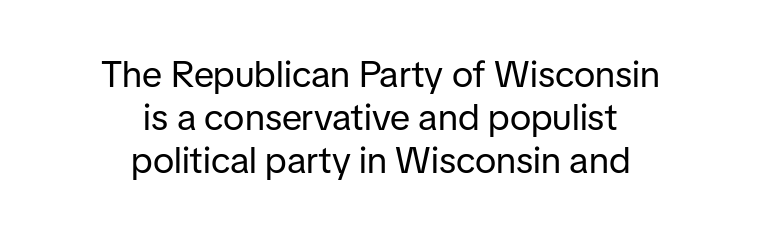
The image shows 37 px regular-weight sans-serif type, upright; set centered, line spacing 1.16x, normal letter spacing, not underlined; low stroke contrast and a medium x-height.
